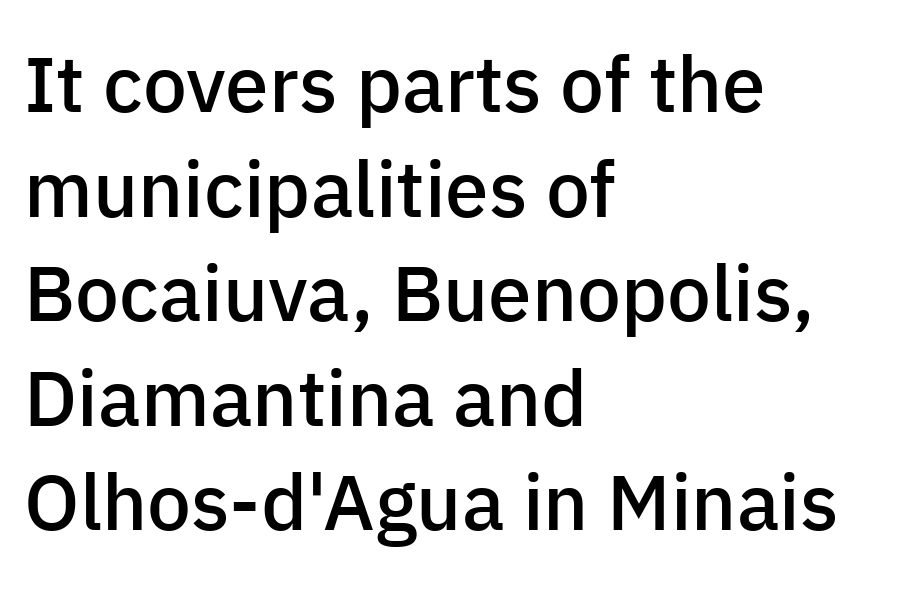
Q: Is the text bold? A: Semi-bold.
Q: Is the text italic (slanted)? A: No, it is upright.
Q: Is the typeface a serif or a sans-serif typeface? A: Sans-serif.
Q: Is the text underlined? A: No.
Q: How is the paragraph aligned? A: Left-aligned.
Q: Is the spacing between letters normal or unusually wide? A: Normal.
Q: Is the spacing between lines tight, normal or loose? A: Normal.
Q: Width (condensed, normal, or wide)? A: Normal.
Q: Stroke contrast? A: Low.
Q: x-height? A: Medium.
Q: Monospaced? A: No.
